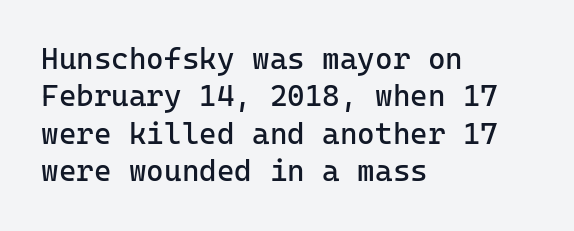
Q: Is the text bold? A: No.
Q: Is the text italic (slanted)? A: No, it is upright.
Q: Is the typeface a serif or a sans-serif typeface? A: Sans-serif.
Q: Is the text underlined? A: No.
Q: How is the paragraph aligned? A: Left-aligned.
Q: Is the spacing between letters normal or unusually wide? A: Normal.
Q: Is the spacing between lines tight, normal or loose? A: Normal.
Q: Width (condensed, normal, or wide)? A: Normal.
Q: Stroke contrast? A: Low.
Q: x-height? A: Medium.
Q: Monospaced? A: Yes.
